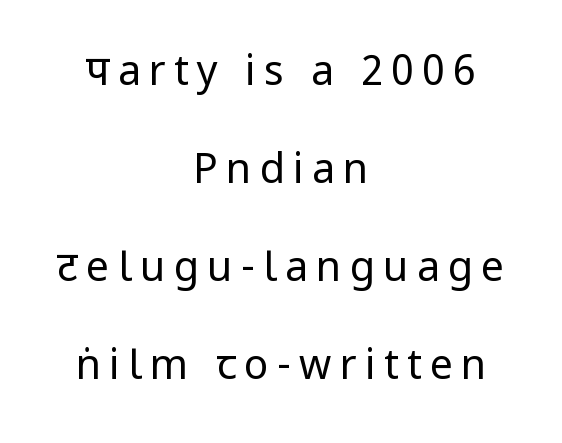
Q: Is the text bold? A: No.
Q: Is the text italic (slanted)? A: No, it is upright.
Q: Is the typeface a serif or a sans-serif typeface? A: Sans-serif.
Q: Is the text underlined? A: No.
Q: How is the paragraph aligned? A: Centered.
Q: Is the spacing between letters normal or unusually wide? A: Unusually wide.
Q: Is the spacing between lines tight, normal or loose? A: Loose.
Q: Width (condensed, normal, or wide)? A: Condensed.
Q: Stroke contrast? A: Low.
Q: x-height? A: Large.
Q: Monospaced? A: No.
